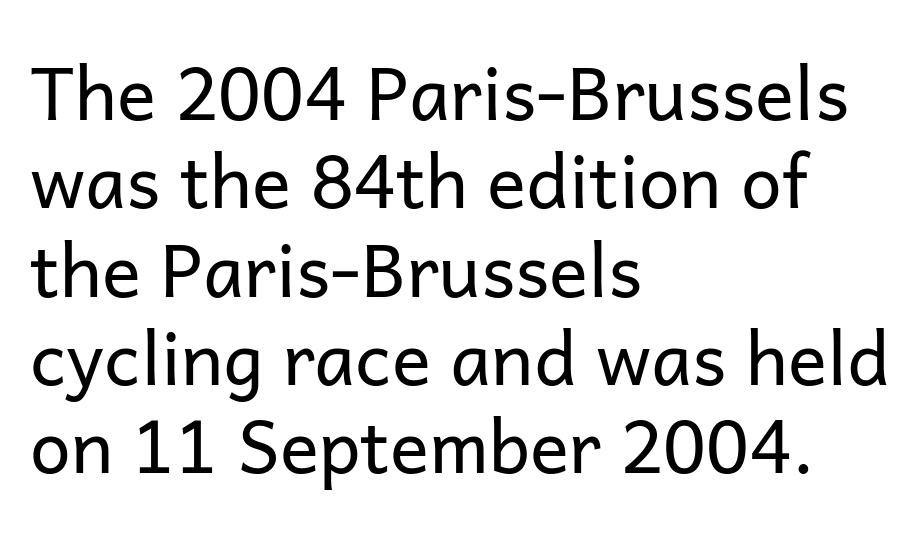
{"serif": "no", "italic": "no", "bold": "no", "weight": "regular", "width": "normal", "stroke_contrast": "low", "x_height": "medium", "monospaced": "no", "underline": "no", "align": "left", "line_spacing_ratio": 1.21, "letter_spacing": "normal", "letter_spacing_em": 0.0, "glyph_px": 73}
